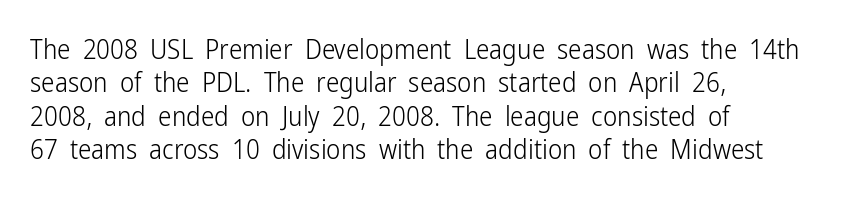
No letter is thick-stroked: the sample isn't bold. This rendering leaves character spacing at its baseline value. A bare baseline throughout the passage. Line beginnings align vertically; line endings do not. This sample uses an upright cut, with every glyph sitting square on the baseline.
